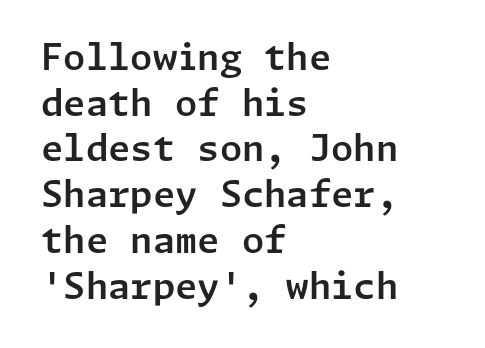
The image shows 36 px sans-serif type, upright; set left-aligned, normal line spacing (1.27x), normal letter spacing, not underlined; low stroke contrast and a medium x-height.
